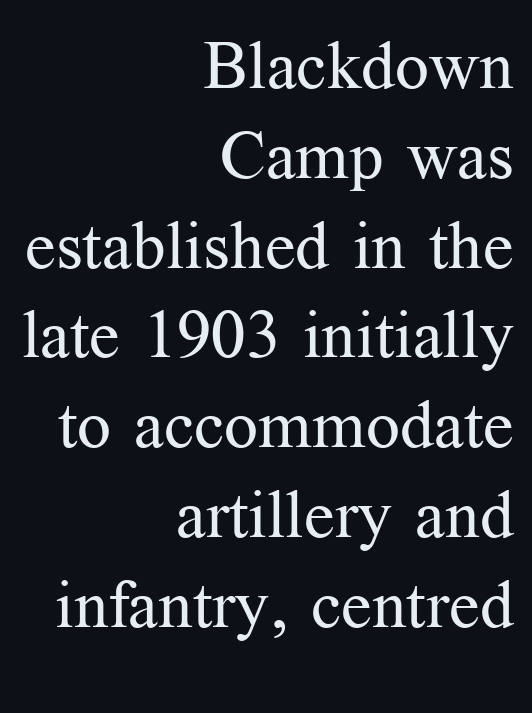
Q: Is the text bold? A: No.
Q: Is the text italic (slanted)? A: No, it is upright.
Q: Is the typeface a serif or a sans-serif typeface? A: Serif.
Q: Is the text underlined? A: No.
Q: How is the paragraph aligned? A: Right-aligned.
Q: Is the spacing between letters normal or unusually wide? A: Normal.
Q: Is the spacing between lines tight, normal or loose? A: Normal.
Q: Width (condensed, normal, or wide)? A: Normal.
Q: Stroke contrast? A: Medium.
Q: x-height? A: Medium.
Q: Monospaced? A: No.
